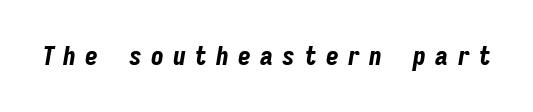
Q: Is the text bold? A: Yes.
Q: Is the text italic (slanted)? A: Yes, it leans right by about 9 degrees.
Q: Is the text underlined? A: No.
Q: Is the spacing between letters normal or unusually wide? A: Unusually wide.
